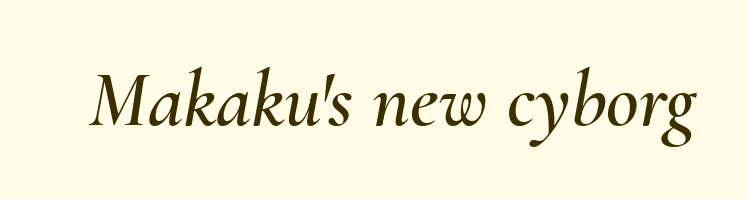
Q: Is the text italic (slanted)? A: Yes, it leans right by about 10 degrees.
Q: Is the text underlined? A: No.
Q: Is the spacing between letters normal or unusually wide? A: Normal.
Q: Width (condensed, normal, or wide)? A: Normal.
Q: Stroke contrast? A: Medium.
Q: x-height? A: Small.
Q: Monospaced? A: No.
